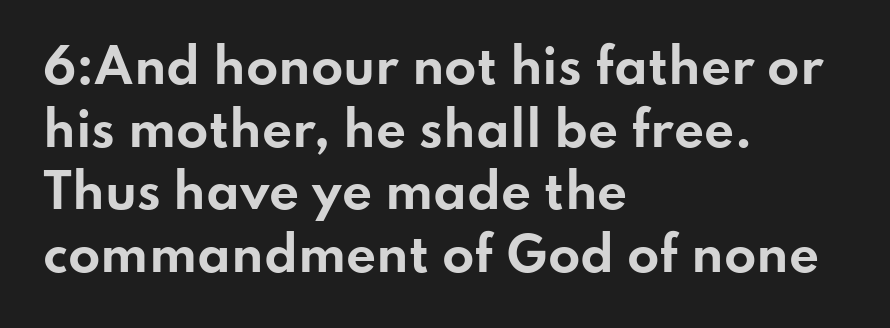
Q: Is the text bold? A: Yes.
Q: Is the text italic (slanted)? A: No, it is upright.
Q: Is the typeface a serif or a sans-serif typeface? A: Sans-serif.
Q: Is the text underlined? A: No.
Q: How is the paragraph aligned? A: Left-aligned.
Q: Is the spacing between letters normal or unusually wide? A: Normal.
Q: Is the spacing between lines tight, normal or loose? A: Normal.
Q: Width (condensed, normal, or wide)? A: Wide.
Q: Stroke contrast? A: Low.
Q: x-height? A: Small.
Q: Monospaced? A: No.
